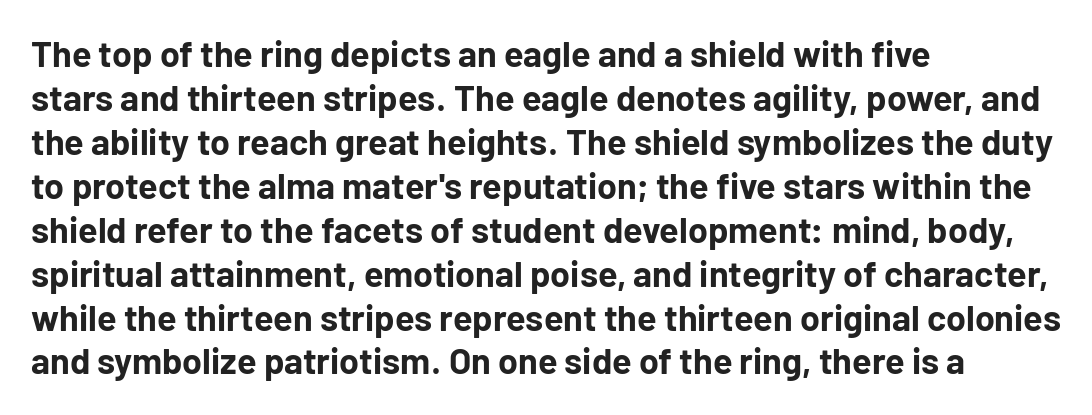
Q: Is the text bold? A: Yes.
Q: Is the text italic (slanted)? A: No, it is upright.
Q: Is the typeface a serif or a sans-serif typeface? A: Sans-serif.
Q: Is the text underlined? A: No.
Q: How is the paragraph aligned? A: Left-aligned.
Q: Is the spacing between letters normal or unusually wide? A: Normal.
Q: Width (condensed, normal, or wide)? A: Normal.
Q: Stroke contrast? A: Low.
Q: x-height? A: Medium.
Q: Monospaced? A: No.
